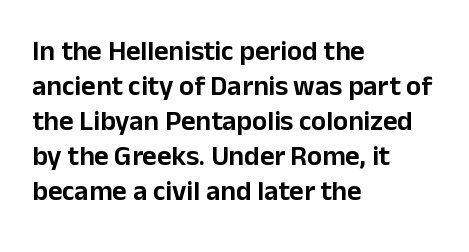
Note the varied advance widths — an 'i' is clearly narrower than an 'm'. Spacing between characters is what you'd get straight out of the box. Is this a sans? Yes — the strokes have no serifs. The line-height multiplier appears to be the usual default. You can tell it's not italic because the verticals are truly vertical.
